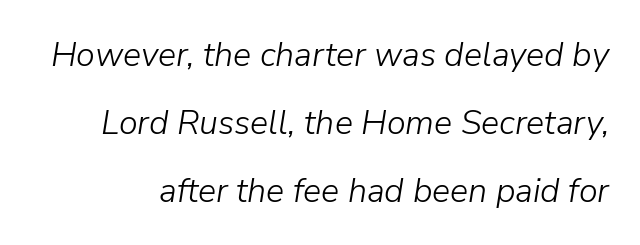
{"italic": "yes", "lean": "right", "slant_degrees": 9, "bold": "no", "weight": "light", "width": "normal", "stroke_contrast": "low", "x_height": "medium", "monospaced": "no", "underline": "no", "line_spacing": "loose", "line_spacing_ratio": 2.0, "letter_spacing": "normal", "letter_spacing_em": 0.0, "glyph_px": 34}
